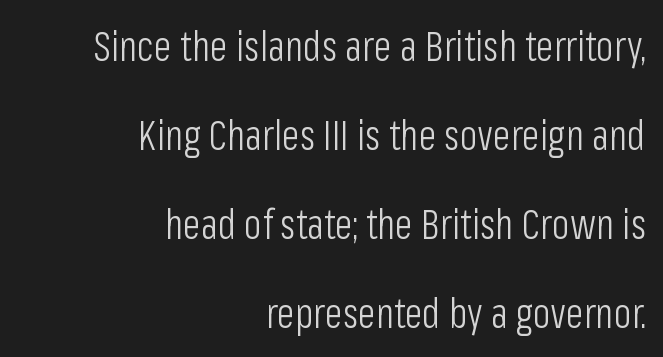
Q: Is the text bold? A: No.
Q: Is the text italic (slanted)? A: No, it is upright.
Q: Is the typeface a serif or a sans-serif typeface? A: Sans-serif.
Q: Is the text underlined? A: No.
Q: How is the paragraph aligned? A: Right-aligned.
Q: Is the spacing between letters normal or unusually wide? A: Normal.
Q: Is the spacing between lines tight, normal or loose? A: Loose.
Q: Width (condensed, normal, or wide)? A: Condensed.
Q: Stroke contrast? A: Low.
Q: x-height? A: Medium.
Q: Monospaced? A: No.
